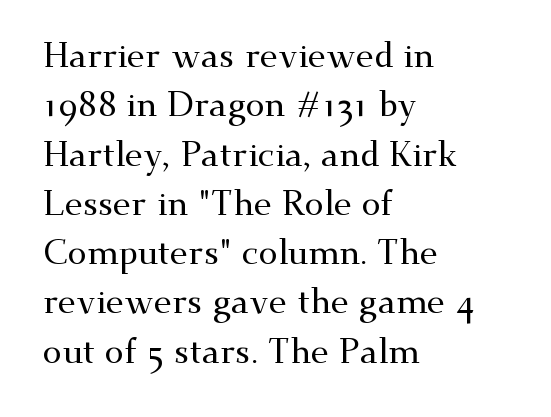
{"serif": "yes", "italic": "no", "width": "wide", "stroke_contrast": "medium", "x_height": "small", "monospaced": "no", "underline": "no", "align": "left", "line_spacing": "normal", "line_spacing_ratio": 1.45, "letter_spacing": "normal", "letter_spacing_em": 0.0, "glyph_px": 34}
